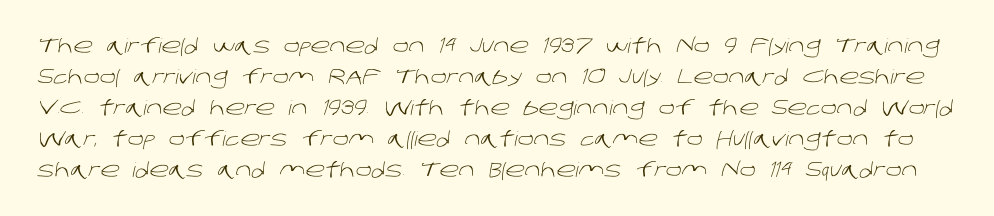
Q: Is the text bold? A: No.
Q: Is the text underlined? A: No.
Q: Is the spacing between letters normal or unusually wide? A: Normal.
Q: Is the spacing between lines tight, normal or loose? A: Normal.
